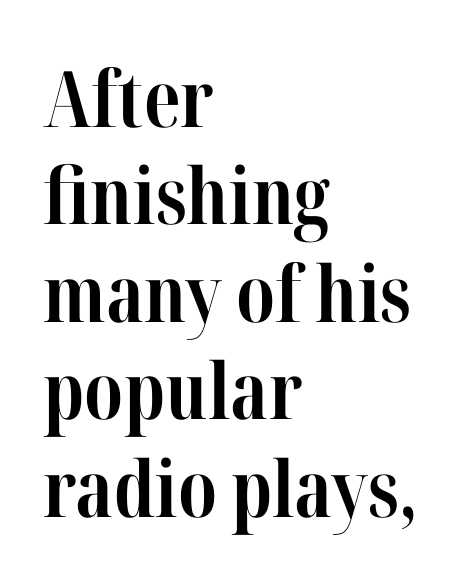
Q: Is the text bold? A: Yes.
Q: Is the text italic (slanted)? A: No, it is upright.
Q: Is the typeface a serif or a sans-serif typeface? A: Serif.
Q: Is the text underlined? A: No.
Q: How is the paragraph aligned? A: Left-aligned.
Q: Is the spacing between letters normal or unusually wide? A: Normal.
Q: Is the spacing between lines tight, normal or loose? A: Normal.
Q: Width (condensed, normal, or wide)? A: Condensed.
Q: Stroke contrast? A: High.
Q: x-height? A: Medium.
Q: Monospaced? A: No.
